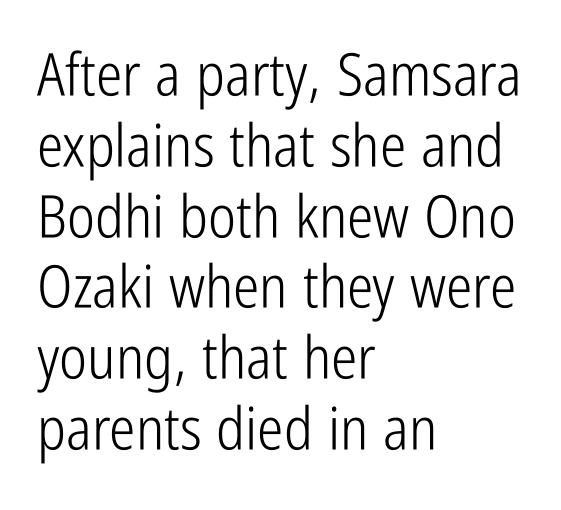
Q: Is the text bold? A: No.
Q: Is the text italic (slanted)? A: No, it is upright.
Q: Is the typeface a serif or a sans-serif typeface? A: Sans-serif.
Q: Is the text underlined? A: No.
Q: How is the paragraph aligned? A: Left-aligned.
Q: Is the spacing between letters normal or unusually wide? A: Normal.
Q: Width (condensed, normal, or wide)? A: Condensed.
Q: Stroke contrast? A: Low.
Q: x-height? A: Medium.
Q: Monospaced? A: No.
